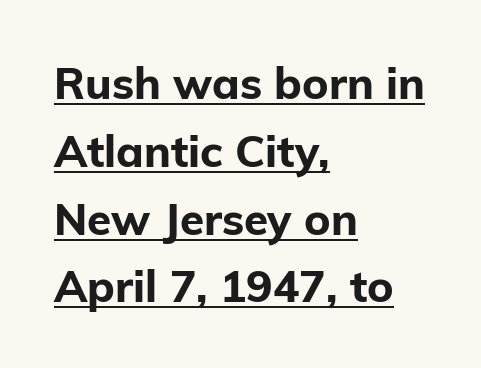
{"serif": "no", "italic": "no", "bold": "yes", "weight": "bold", "width": "normal", "stroke_contrast": "low", "x_height": "medium", "monospaced": "no", "underline": "yes", "align": "left", "line_spacing": "normal", "line_spacing_ratio": 1.54, "letter_spacing": "normal", "letter_spacing_em": 0.0, "glyph_px": 44}
